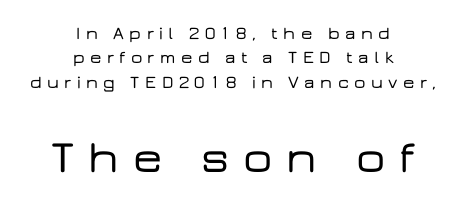
The image shows 46 px wide sans-serif type, upright; set centered, normal line spacing (1.36x), unusually wide letter spacing (+0.3 em), not underlined; the second (bottom) block is 2.56x larger; low stroke contrast and a medium x-height.
